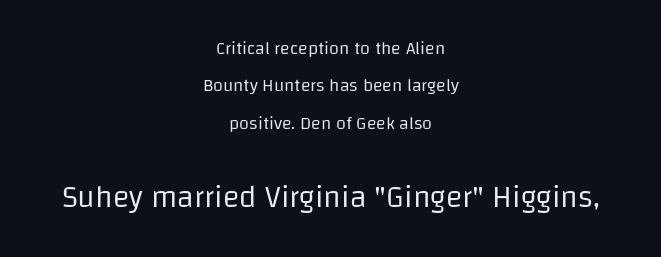
Quick note: underline off. Unlike italic type, these characters show no tilt at all. The font family rendered here belongs to the sans-serif group. Is the type heavy? It reads as light-to-regular instead. Which margin do the lines hug? Neither — every line sits in the middle.
